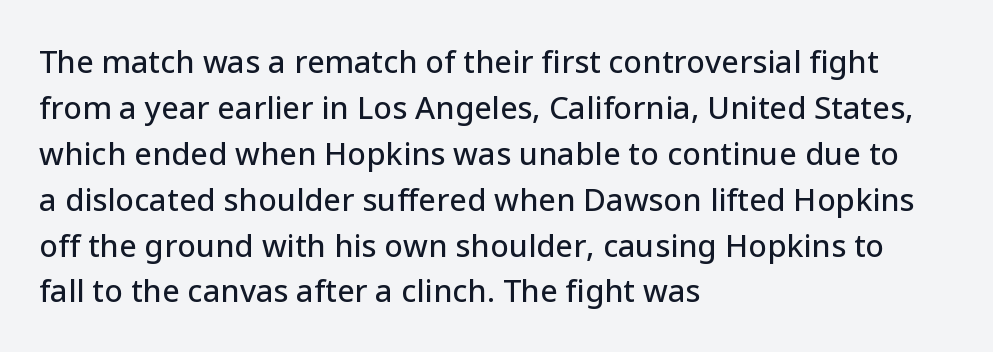
The image shows 31 px sans-serif type, upright; set left-aligned, normal line spacing (1.48x), normal letter spacing, not underlined; low stroke contrast and a medium x-height.
